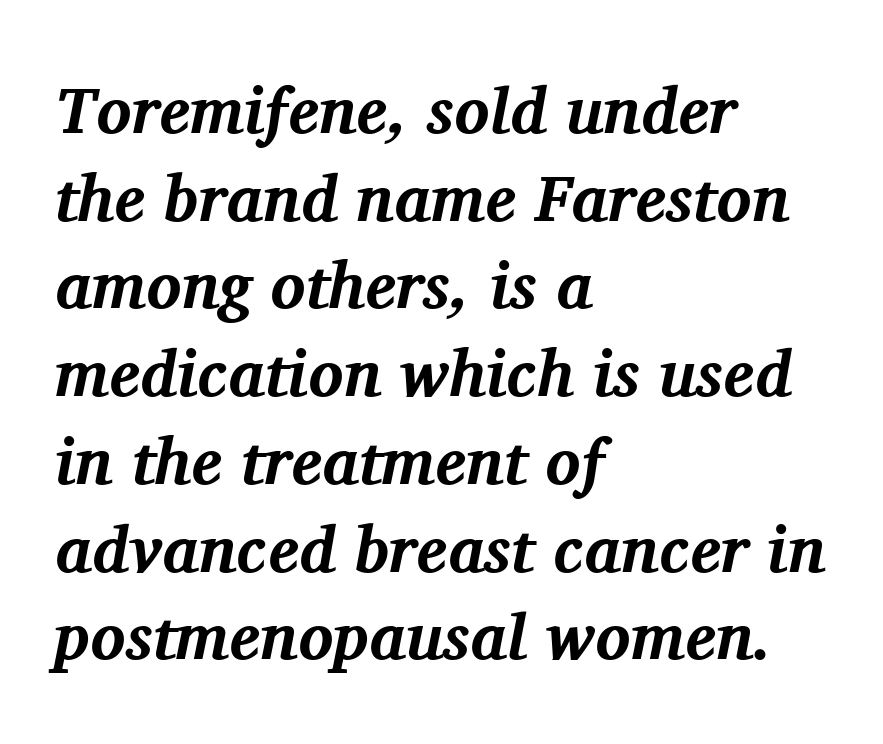
Strong, thick strokes mark this as bold type. Would a proofreader flag this as italicized? Yes. Glyph-to-glyph distance matches everyday printed text. Left-aligned paragraph, ragged on the right.
